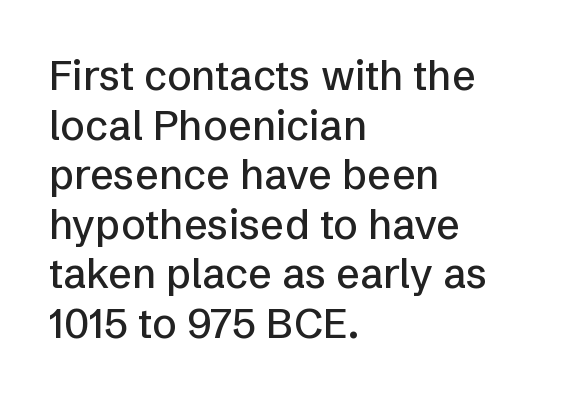
Q: Is the text italic (slanted)? A: No, it is upright.
Q: Is the typeface a serif or a sans-serif typeface? A: Sans-serif.
Q: Is the text underlined? A: No.
Q: How is the paragraph aligned? A: Left-aligned.
Q: Is the spacing between letters normal or unusually wide? A: Normal.
Q: Width (condensed, normal, or wide)? A: Normal.
Q: Stroke contrast? A: Low.
Q: x-height? A: Medium.
Q: Monospaced? A: No.
